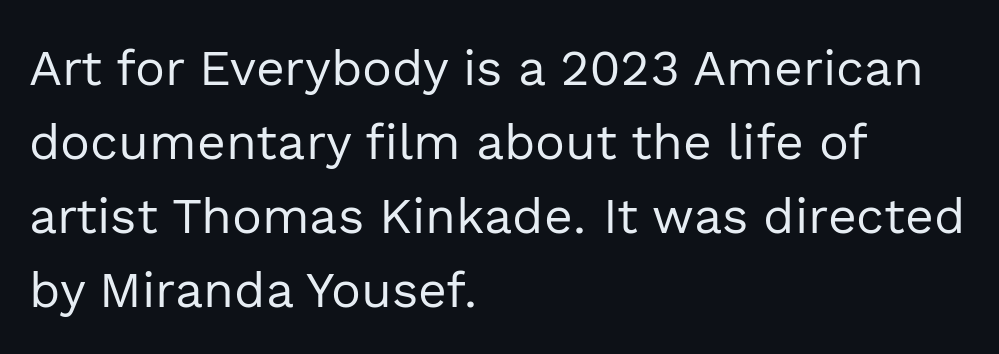
The image shows 50 px regular-weight sans-serif type, upright; set left-aligned, normal line spacing (1.48x), normal letter spacing, not underlined; a medium x-height.
